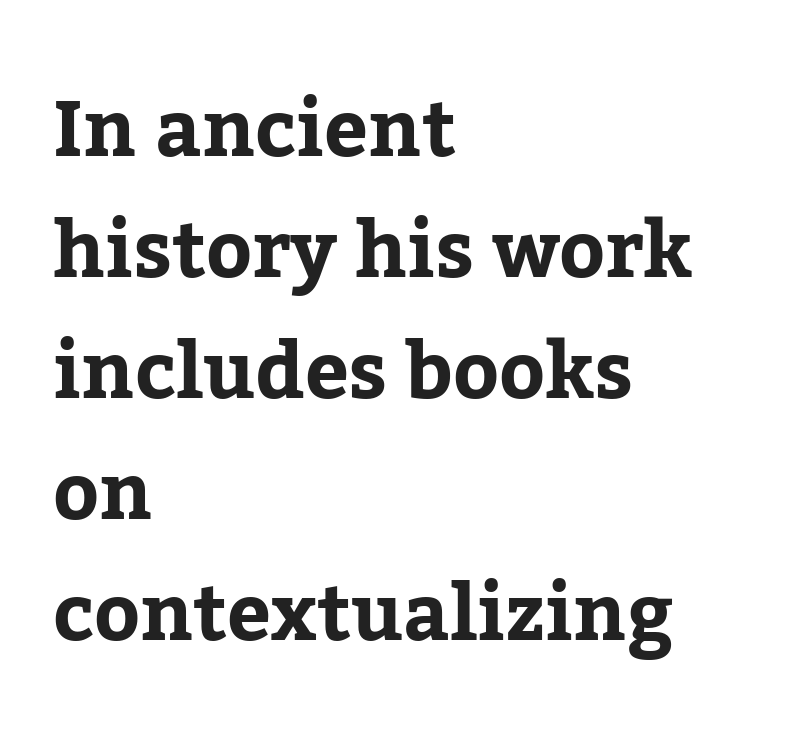
{"serif": "yes", "italic": "no", "bold": "yes", "weight": "bold", "width": "normal", "stroke_contrast": "low", "x_height": "medium", "monospaced": "no", "underline": "no", "align": "left", "line_spacing": "normal", "line_spacing_ratio": 1.55, "letter_spacing": "normal", "letter_spacing_em": 0.0, "glyph_px": 78}
